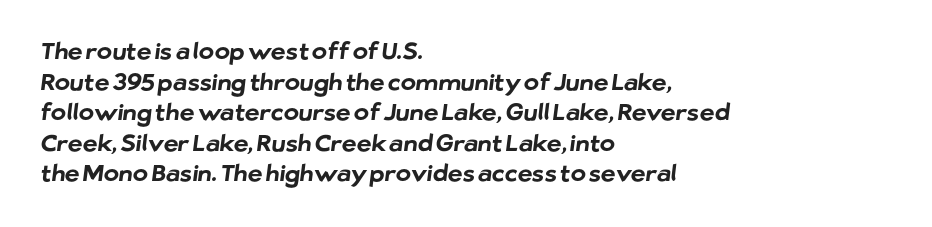
{"bold": "yes", "underline": "no", "align": "left", "line_spacing": "normal", "line_spacing_ratio": 1.33, "letter_spacing": "normal", "letter_spacing_em": 0.0, "glyph_px": 23}
